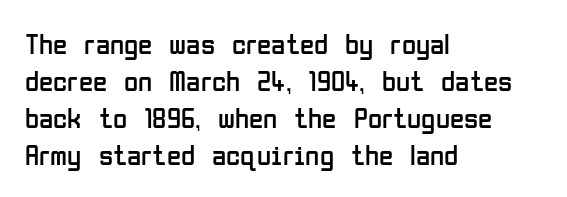
The image shows 29 px regular-weight, condensed sans-serif type, upright; set left-aligned, normal line spacing (1.28x), normal letter spacing, not underlined; low stroke contrast and a medium x-height.
